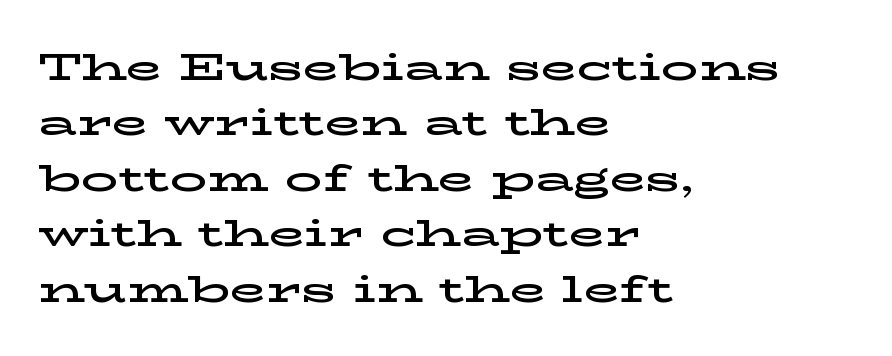
This rendering uses left alignment, leaving the right contour irregular. The passage shown stacks its lines at a standard gap. This sample uses plain, unmodified letter spacing. Note the varied advance widths — an 'i' is clearly narrower than an 'm'. Anything drawn beneath the words? Only blank space.
